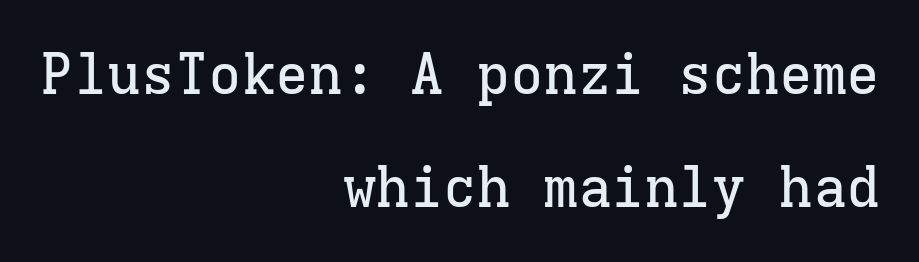
The image shows 56 px serif type, upright, monospaced; set right-aligned, loose line spacing (2.01x), normal letter spacing, not underlined; low stroke contrast and a medium x-height.
